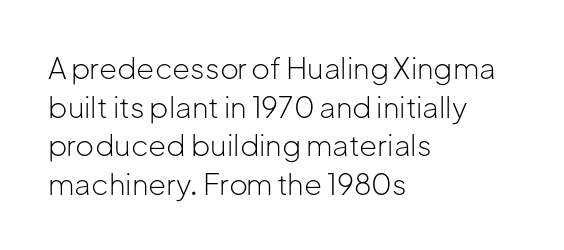
Leading matches the norm, producing a regular column. No chunkiness to these letters — they're not bold. Style check: upright. The rendering uses natural spacing where letterforms have individual widths.
